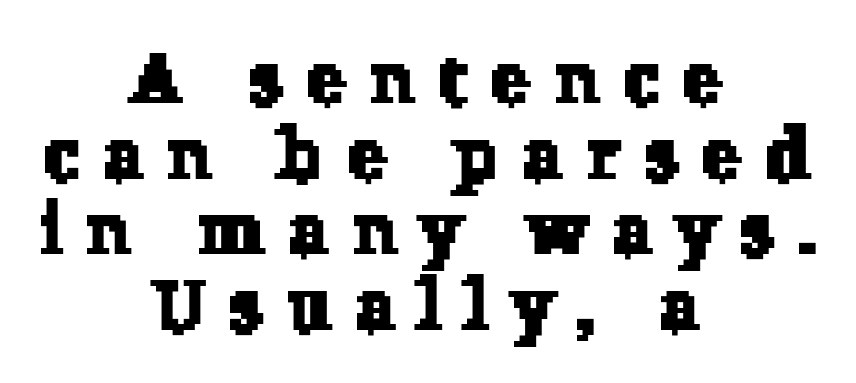
{"serif": "yes", "width": "normal", "stroke_contrast": "low", "x_height": "medium", "monospaced": "no", "underline": "no", "align": "center", "line_spacing": "tight", "line_spacing_ratio": 1.05, "letter_spacing": "wide", "letter_spacing_em": 0.34, "glyph_px": 72}
